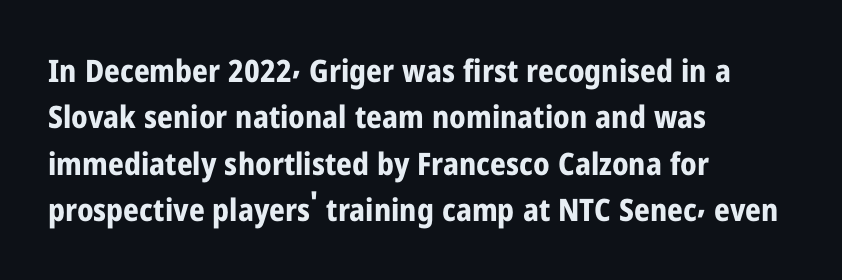
Q: Is the text bold? A: Yes.
Q: Is the text italic (slanted)? A: No, it is upright.
Q: Is the typeface a serif or a sans-serif typeface? A: Sans-serif.
Q: Is the text underlined? A: No.
Q: How is the paragraph aligned? A: Left-aligned.
Q: Is the spacing between letters normal or unusually wide? A: Normal.
Q: Is the spacing between lines tight, normal or loose? A: Normal.
Q: Width (condensed, normal, or wide)? A: Condensed.
Q: Stroke contrast? A: Low.
Q: x-height? A: Medium.
Q: Monospaced? A: No.
